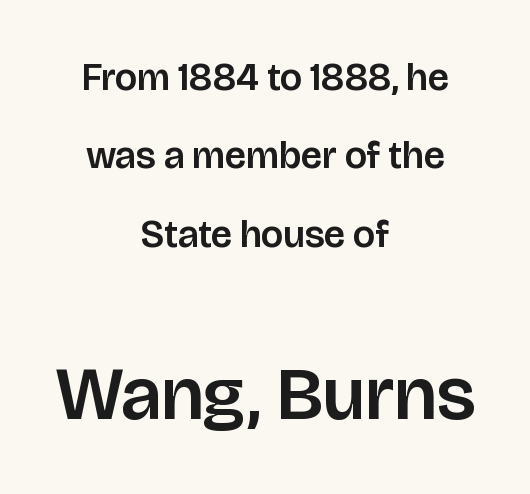
The lines in this sample share a center point and differ in where they start and stop. This sample has the flowing, uneven cadence of proportional lettering. Check under the words: just untouched page. The composition opens small and finishes big.
